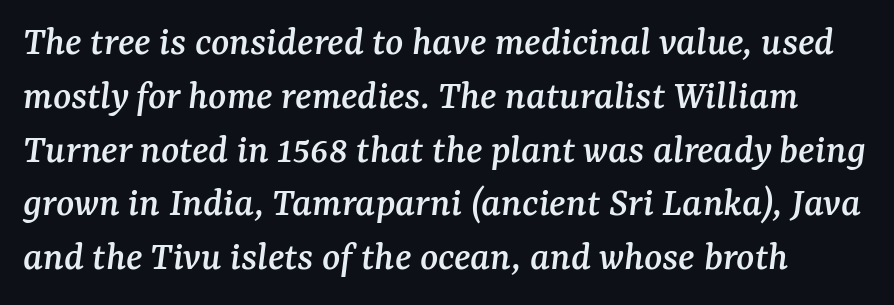
The image shows 42 px serif type, italic (leaning right); set normal line spacing (1.28x), normal letter spacing, not underlined; medium stroke contrast and a medium x-height.
